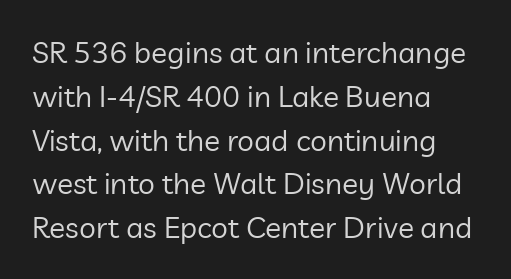
{"serif": "no", "italic": "no", "bold": "no", "weight": "regular", "width": "normal", "stroke_contrast": "low", "x_height": "medium", "monospaced": "no", "underline": "no", "align": "left", "line_spacing": "normal", "line_spacing_ratio": 1.46, "letter_spacing": "normal", "letter_spacing_em": 0.0, "glyph_px": 30}
